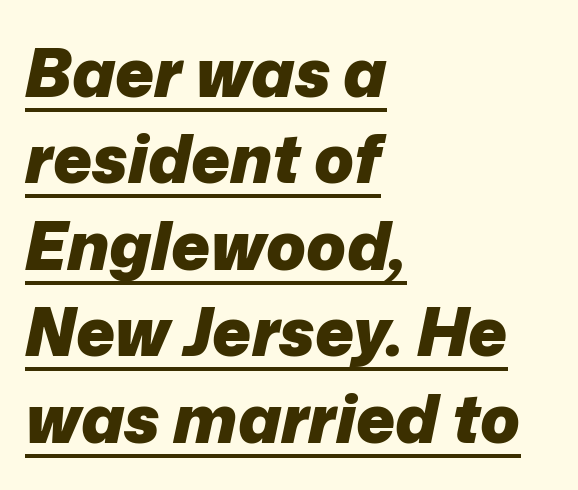
The image shows 66 px heavy type, italic (leaning right); set left-aligned, normal line spacing (1.31x), normal letter spacing, underlined; low stroke contrast and a medium x-height.
